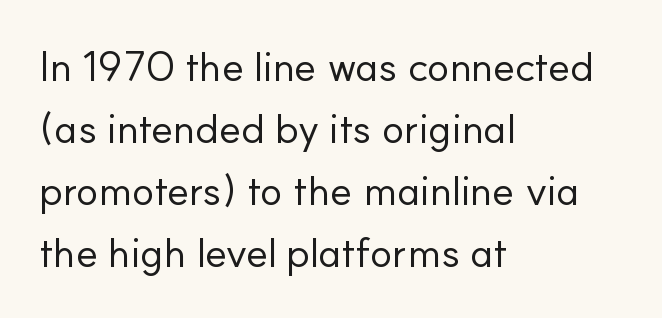
The face looks like a standard text weight, possibly lighter. The passage shown is typeset with a sans-serif family. A classic flush-left, rag-right setting is used for this passage. Designer's note — italics off, roman on. Do the characters align in a grid? No, the font is proportional. Leading: standard.
